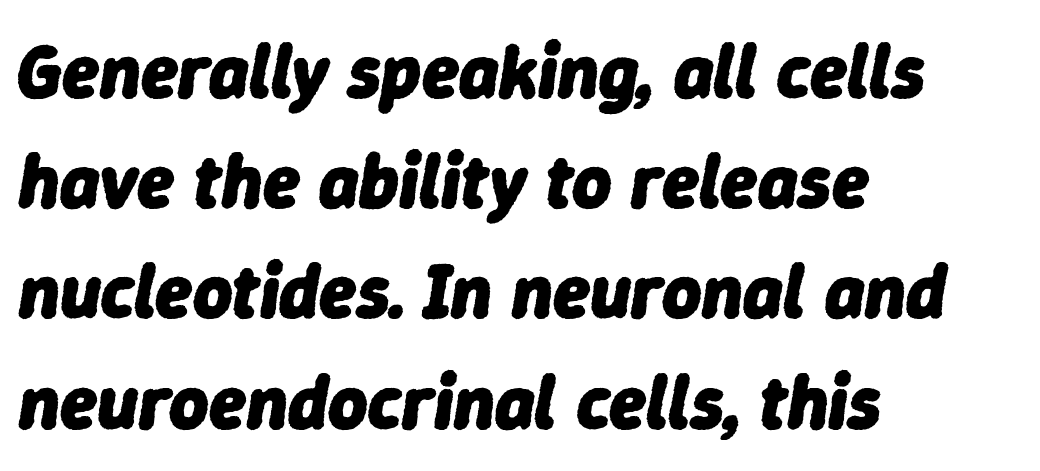
{"italic": "yes", "lean": "right", "slant_degrees": 9, "bold": "yes", "weight": "heavy", "width": "normal", "stroke_contrast": "low", "x_height": "medium", "monospaced": "no", "underline": "no", "align": "left", "line_spacing": "normal", "line_spacing_ratio": 1.45, "letter_spacing": "normal", "letter_spacing_em": 0.0, "glyph_px": 76}
